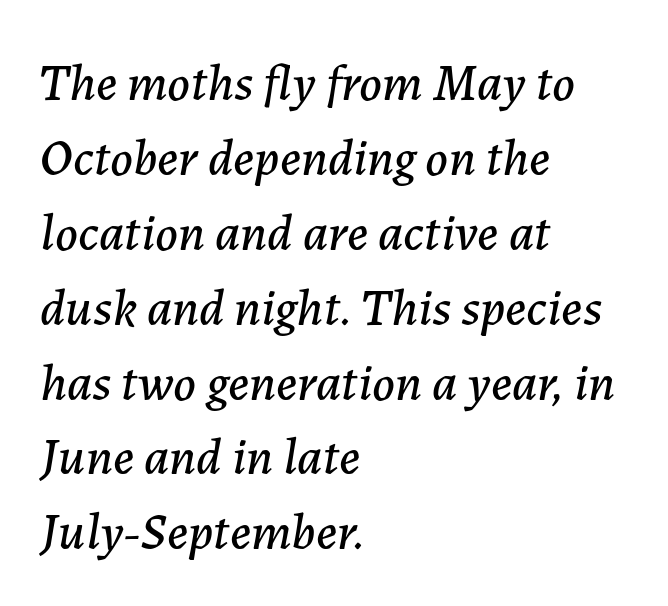
Q: Is the text italic (slanted)? A: Yes, it leans right by about 7 degrees.
Q: Is the text underlined? A: No.
Q: How is the paragraph aligned? A: Left-aligned.
Q: Is the spacing between letters normal or unusually wide? A: Normal.
Q: Is the spacing between lines tight, normal or loose? A: Normal.
Q: Width (condensed, normal, or wide)? A: Normal.
Q: Stroke contrast? A: Low.
Q: x-height? A: Medium.
Q: Monospaced? A: No.
